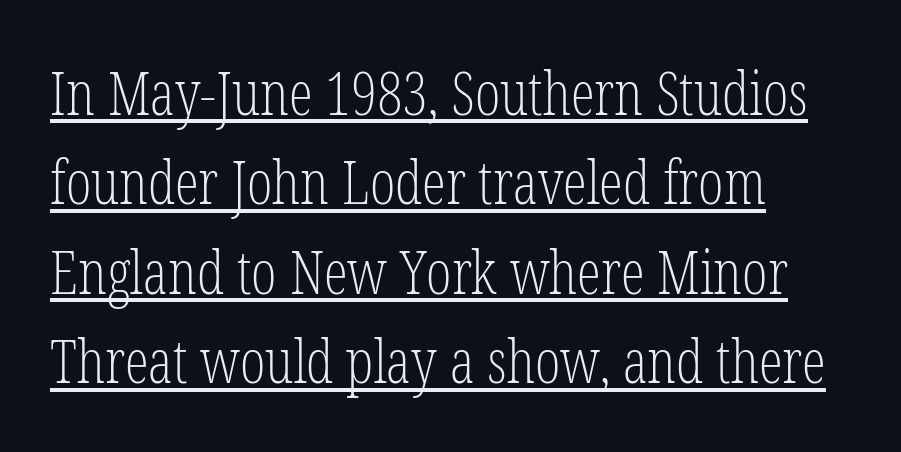
{"serif": "yes", "italic": "no", "bold": "no", "weight": "light", "width": "condensed", "stroke_contrast": "low", "x_height": "medium", "monospaced": "no", "underline": "yes", "align": "left", "line_spacing": "normal", "line_spacing_ratio": 1.49, "letter_spacing": "normal", "letter_spacing_em": 0.0, "glyph_px": 60}
